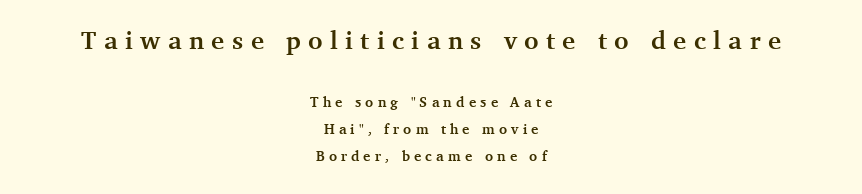
Look at the tracking — it's clearly loosened, letters drifting apart. Every row of glyphs is offset so its center matches the block's center. On the weight axis this lands at bold, roughly 700. Notice the wide empty band between every row — that's loose leading.
